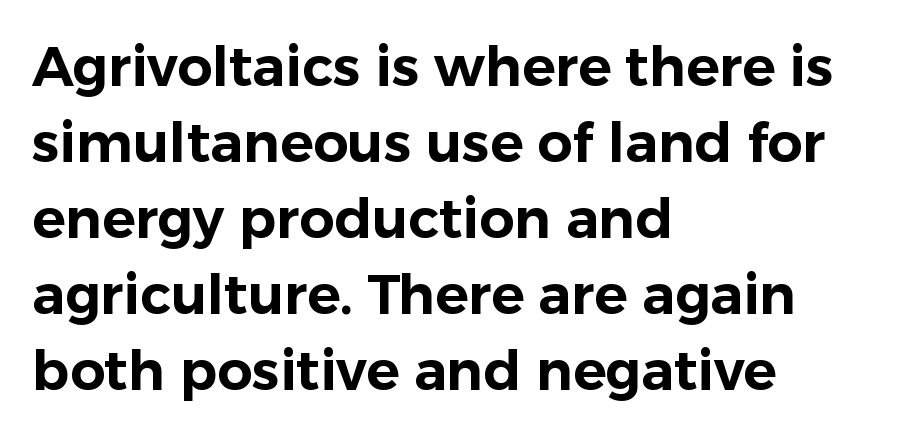
Q: Is the text italic (slanted)? A: No, it is upright.
Q: Is the typeface a serif or a sans-serif typeface? A: Sans-serif.
Q: Is the text underlined? A: No.
Q: How is the paragraph aligned? A: Left-aligned.
Q: Is the spacing between letters normal or unusually wide? A: Normal.
Q: Is the spacing between lines tight, normal or loose? A: Normal.
Q: Width (condensed, normal, or wide)? A: Normal.
Q: Stroke contrast? A: Low.
Q: x-height? A: Medium.
Q: Monospaced? A: No.
